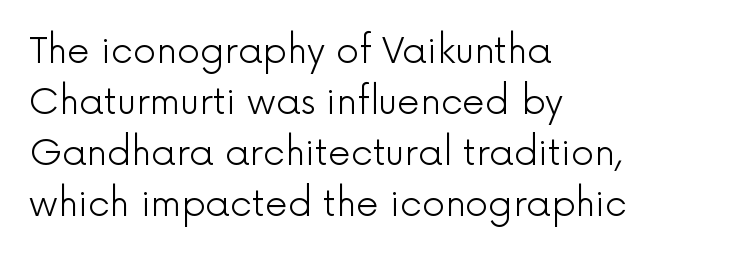
Q: Is the text bold? A: No.
Q: Is the text italic (slanted)? A: No, it is upright.
Q: Is the typeface a serif or a sans-serif typeface? A: Sans-serif.
Q: Is the text underlined? A: No.
Q: How is the paragraph aligned? A: Left-aligned.
Q: Is the spacing between letters normal or unusually wide? A: Normal.
Q: Is the spacing between lines tight, normal or loose? A: Normal.
Q: Width (condensed, normal, or wide)? A: Normal.
Q: x-height? A: Medium.
Q: Monospaced? A: No.
